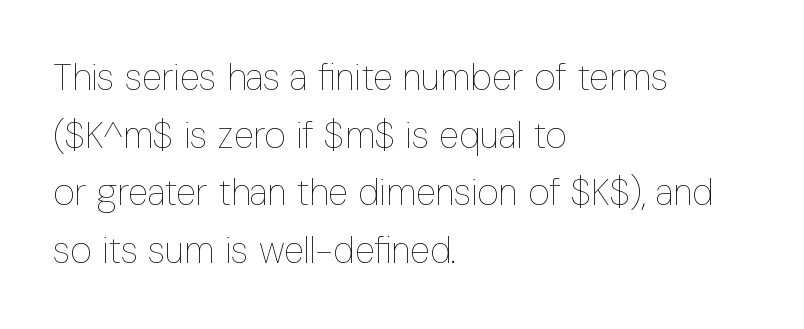
The image shows 37 px thin, condensed type, upright; set left-aligned, normal line spacing (1.56x), normal letter spacing, not underlined; low stroke contrast and a medium x-height.
